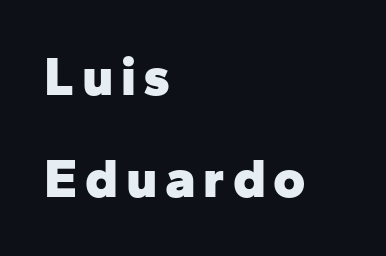
The image shows 55 px heavy sans-serif type, upright; set left-aligned, line spacing 1.86x, not underlined; low stroke contrast and a medium x-height.
